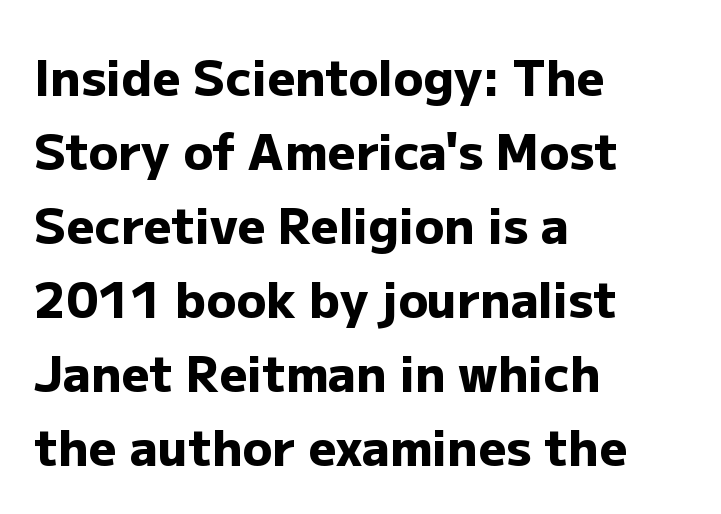
Q: Is the text bold? A: Yes.
Q: Is the text italic (slanted)? A: No, it is upright.
Q: Is the typeface a serif or a sans-serif typeface? A: Sans-serif.
Q: Is the text underlined? A: No.
Q: How is the paragraph aligned? A: Left-aligned.
Q: Is the spacing between letters normal or unusually wide? A: Normal.
Q: Is the spacing between lines tight, normal or loose? A: Normal.
Q: Width (condensed, normal, or wide)? A: Normal.
Q: Stroke contrast? A: Low.
Q: x-height? A: Medium.
Q: Monospaced? A: No.
